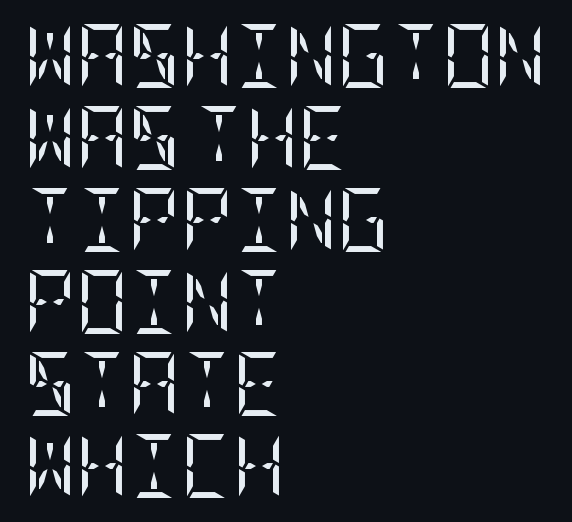
Clear beneath every line of the passage. The designer went with a serif here, giving each stem small feet. Notice how the stems are strictly vertical — no italics here. Each new line begins a customary step beneath the previous one. Every row of glyphs begins at an identical x-position on the left. Think standard paragraph weight, or any step lighter than that.
